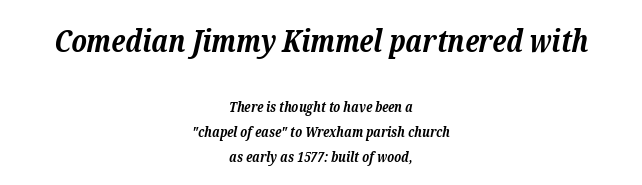
Q: Is the text bold? A: Yes.
Q: Is the text italic (slanted)? A: Yes, it leans right by about 12 degrees.
Q: Is the typeface a serif or a sans-serif typeface? A: Serif.
Q: Is the text underlined? A: No.
Q: How is the paragraph aligned? A: Centered.
Q: Is the spacing between letters normal or unusually wide? A: Normal.
Q: Which block of text is set in a larger size, the first (top) or the second (bottom)? A: The first (top) one.
Q: Width (condensed, normal, or wide)? A: Normal.
Q: Stroke contrast? A: Low.
Q: x-height? A: Medium.
Q: Monospaced? A: No.
